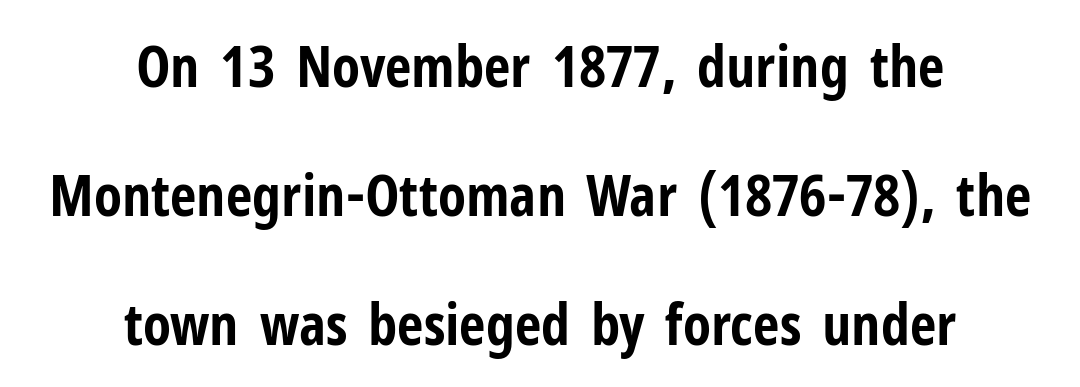
Q: Is the text bold? A: Yes.
Q: Is the text italic (slanted)? A: No, it is upright.
Q: Is the typeface a serif or a sans-serif typeface? A: Sans-serif.
Q: Is the text underlined? A: No.
Q: How is the paragraph aligned? A: Centered.
Q: Is the spacing between letters normal or unusually wide? A: Normal.
Q: Is the spacing between lines tight, normal or loose? A: Loose.
Q: Width (condensed, normal, or wide)? A: Condensed.
Q: Stroke contrast? A: Low.
Q: x-height? A: Medium.
Q: Monospaced? A: No.
